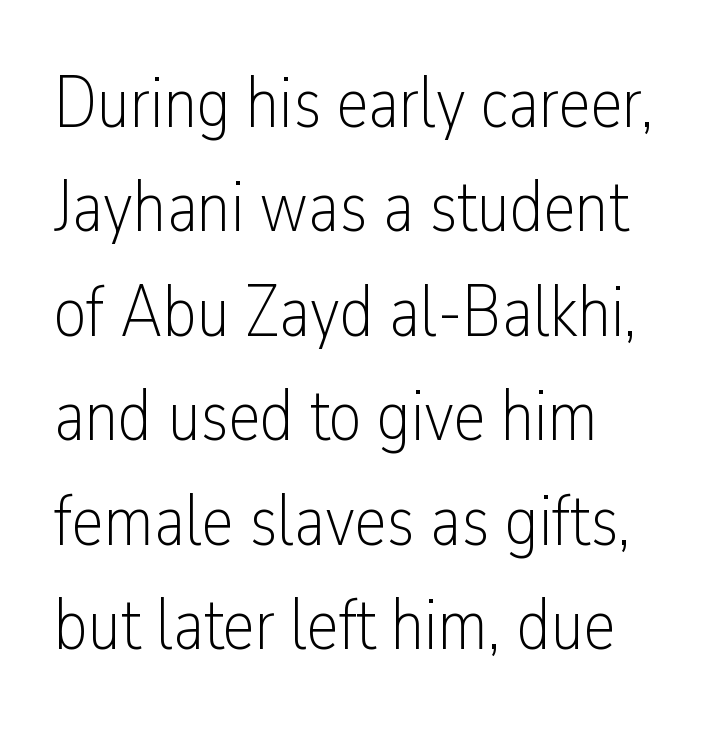
{"serif": "no", "italic": "no", "bold": "no", "weight": "light", "width": "condensed", "stroke_contrast": "low", "x_height": "medium", "monospaced": "no", "underline": "no", "align": "left", "line_spacing": "normal", "line_spacing_ratio": 1.45, "letter_spacing": "normal", "letter_spacing_em": 0.0, "glyph_px": 72}
